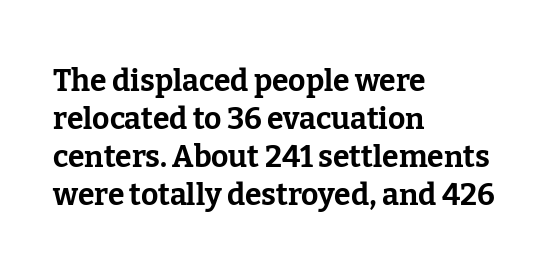
The designer left line spacing at the default. Descenders hang freely into open space. The ragged edge is on the right, which tells us the setting is flush left. This sample has the flowing, uneven cadence of proportional lettering.
